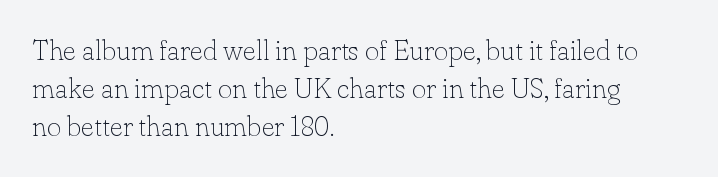
Q: Is the text bold? A: No.
Q: Is the text italic (slanted)? A: No, it is upright.
Q: Is the typeface a serif or a sans-serif typeface? A: Serif.
Q: Is the text underlined? A: No.
Q: How is the paragraph aligned? A: Left-aligned.
Q: Is the spacing between letters normal or unusually wide? A: Normal.
Q: Is the spacing between lines tight, normal or loose? A: Normal.
Q: Width (condensed, normal, or wide)? A: Normal.
Q: Stroke contrast? A: Low.
Q: x-height? A: Small.
Q: Monospaced? A: No.
